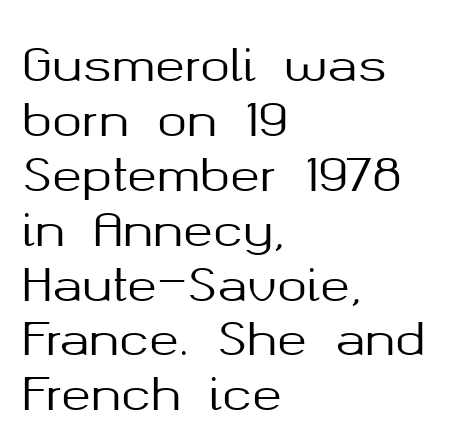
Q: Is the text italic (slanted)? A: No, it is upright.
Q: Is the typeface a serif or a sans-serif typeface? A: Sans-serif.
Q: Is the text underlined? A: No.
Q: How is the paragraph aligned? A: Left-aligned.
Q: Is the spacing between letters normal or unusually wide? A: Normal.
Q: Width (condensed, normal, or wide)? A: Normal.
Q: Stroke contrast? A: Medium.
Q: x-height? A: Medium.
Q: Monospaced? A: No.
